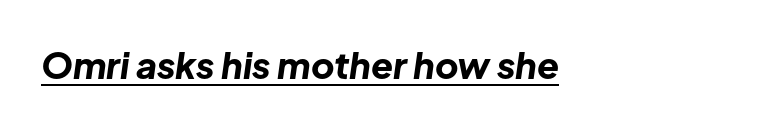
{"italic": "yes", "lean": "right", "slant_degrees": 8, "bold": "yes", "weight": "bold", "width": "normal", "stroke_contrast": "low", "x_height": "medium", "monospaced": "no", "underline": "yes", "letter_spacing": "normal", "letter_spacing_em": 0.0, "glyph_px": 36}
